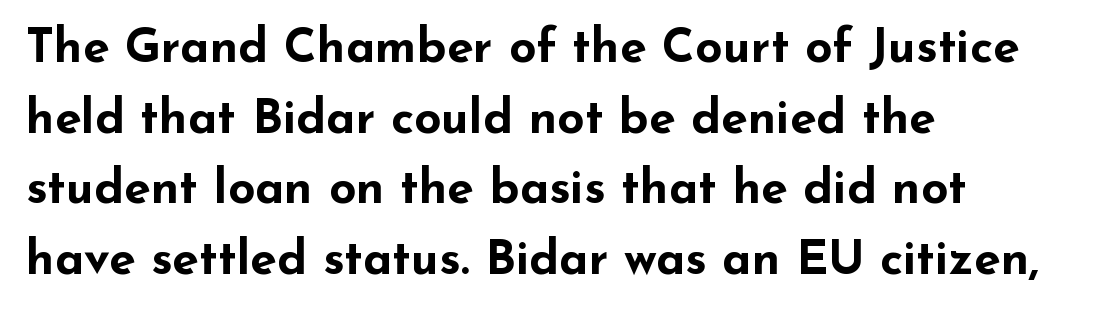
The image shows 48 px bold, wide sans-serif type, upright; set left-aligned, normal line spacing (1.47x), normal letter spacing, not underlined; low stroke contrast and a small x-height.
